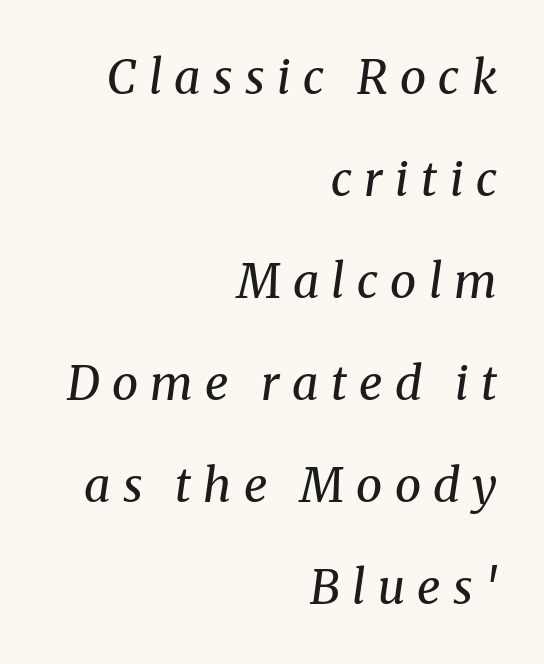
Q: Is the text bold? A: No.
Q: Is the text italic (slanted)? A: Yes, it leans right by about 8 degrees.
Q: Is the typeface a serif or a sans-serif typeface? A: Serif.
Q: Is the text underlined? A: No.
Q: How is the paragraph aligned? A: Right-aligned.
Q: Is the spacing between letters normal or unusually wide? A: Unusually wide.
Q: Is the spacing between lines tight, normal or loose? A: Loose.
Q: Width (condensed, normal, or wide)? A: Normal.
Q: Stroke contrast? A: Medium.
Q: x-height? A: Medium.
Q: Monospaced? A: No.
